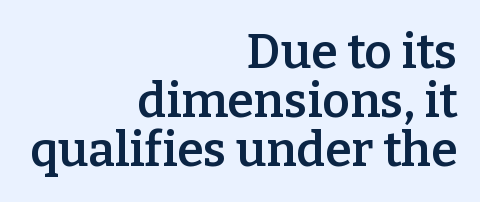
Q: Is the text bold? A: Semi-bold.
Q: Is the text italic (slanted)? A: No, it is upright.
Q: Is the typeface a serif or a sans-serif typeface? A: Serif.
Q: Is the text underlined? A: No.
Q: How is the paragraph aligned? A: Right-aligned.
Q: Is the spacing between letters normal or unusually wide? A: Normal.
Q: Is the spacing between lines tight, normal or loose? A: Tight.
Q: Width (condensed, normal, or wide)? A: Normal.
Q: Stroke contrast? A: Low.
Q: x-height? A: Medium.
Q: Monospaced? A: No.
